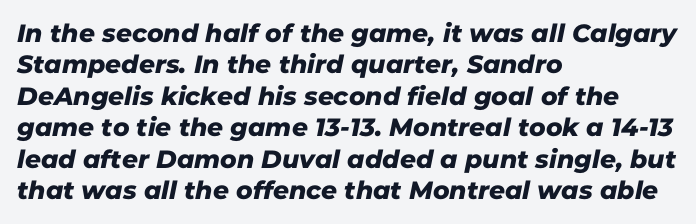
{"underline": "no", "align": "left", "line_spacing": "normal", "line_spacing_ratio": 1.26, "letter_spacing": "normal", "letter_spacing_em": 0.0, "glyph_px": 25}
